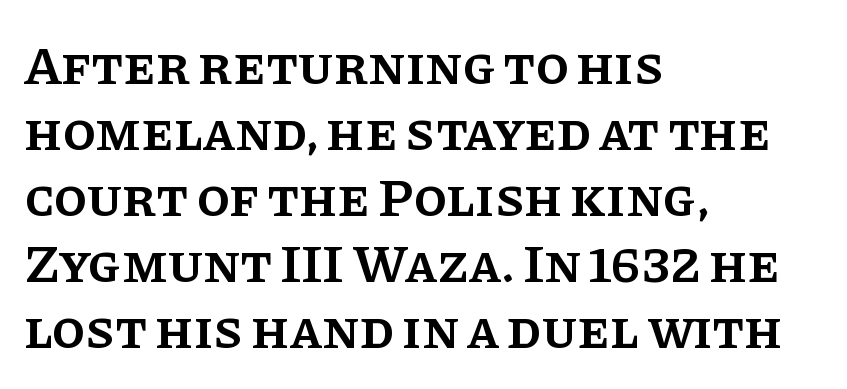
The image shows 54 px semibold serif type, upright; set left-aligned, line spacing 1.22x, normal letter spacing, not underlined; low stroke contrast and a large x-height.
